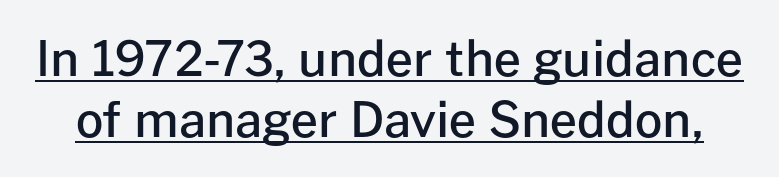
On the weight axis this lands at semibold, roughly 600. Is there any slant? The stems are plumb. Glance below the letters and you will spot a drawn line. Words appear dense and cohesive because spacing is normal. Note the varied advance widths — an 'i' is clearly narrower than an 'm'.
